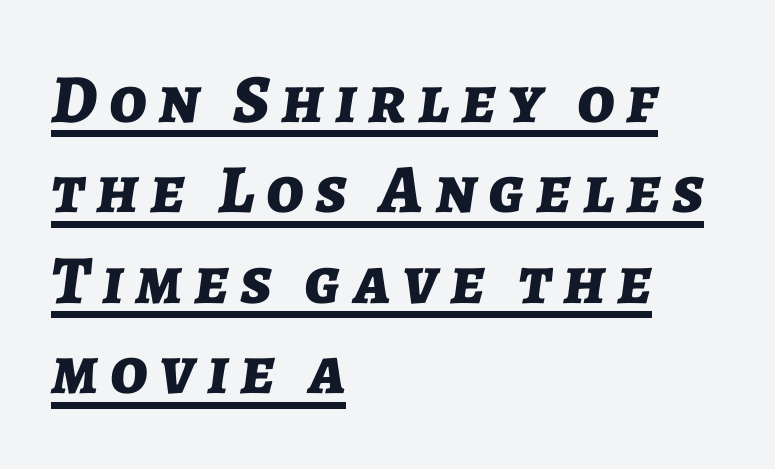
Q: Is the text bold? A: Yes.
Q: Is the text italic (slanted)? A: Yes, it leans right by about 7 degrees.
Q: Is the text underlined? A: Yes.
Q: How is the paragraph aligned? A: Left-aligned.
Q: Is the spacing between lines tight, normal or loose? A: Normal.
Q: Width (condensed, normal, or wide)? A: Normal.
Q: Stroke contrast? A: Low.
Q: x-height? A: Medium.
Q: Monospaced? A: No.
